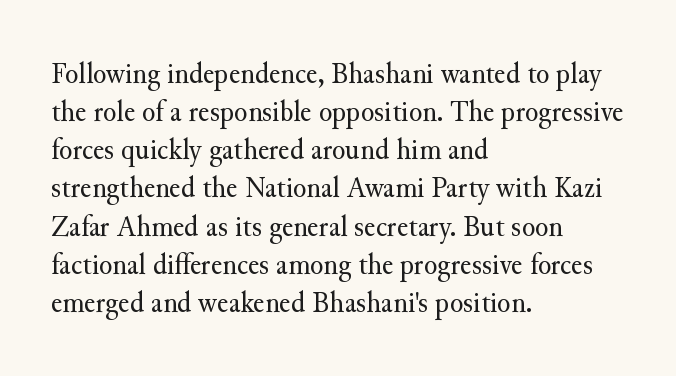
The image shows 31 px regular-weight serif type, upright; set left-aligned, line spacing 1.23x, normal letter spacing, not underlined; medium stroke contrast and a small x-height.
